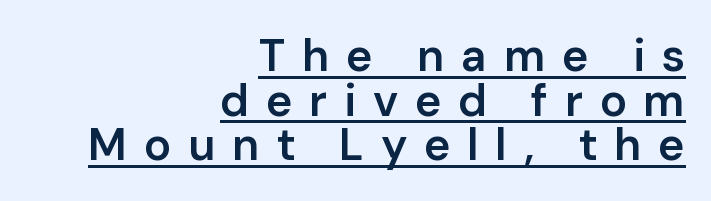
The image shows 45 px semibold sans-serif type, upright; set right-aligned, tight line spacing (0.99x), unusually wide letter spacing (+0.37 em), underlined; low stroke contrast and a medium x-height.
